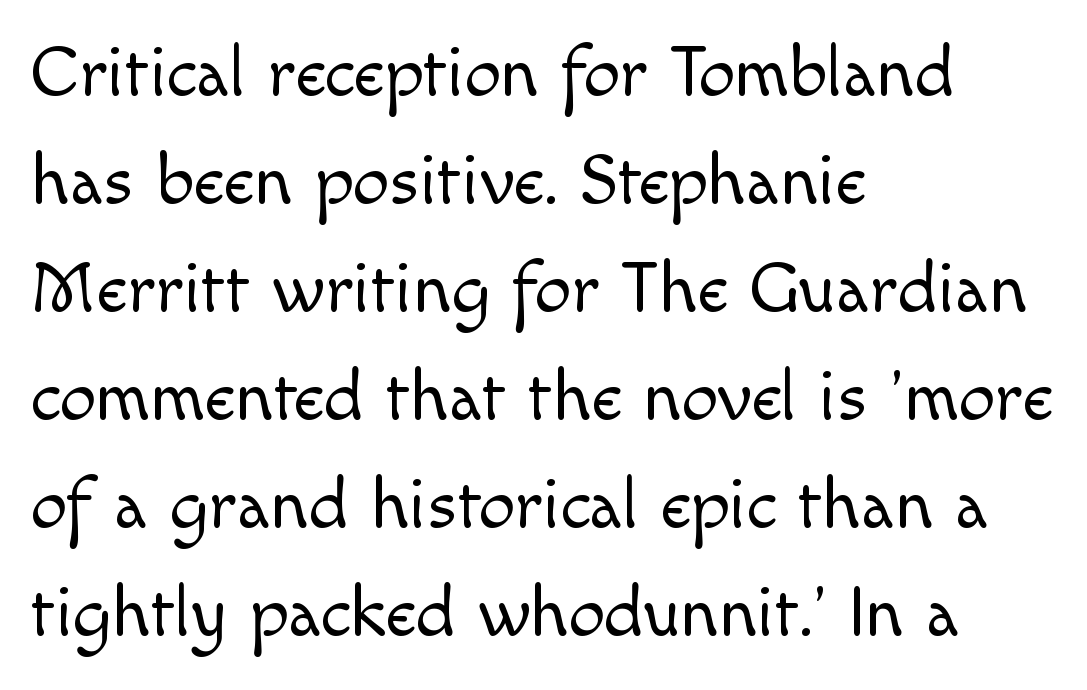
The image shows 73 px light sans-serif type, upright; set left-aligned, normal line spacing (1.48x), normal letter spacing, not underlined; a small x-height.
